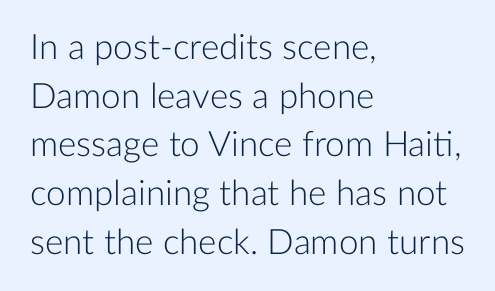
Underlining? Definitely not there. Does the type have serifs? No, each stem ends abruptly. The letters stand upright; this is a roman face. The letters advance in unequal steps, a hallmark of proportional type. The line texture is even and compact thanks to regular tracking. Is the stroke heavy? The answer is a plain regular-or-lighter.
